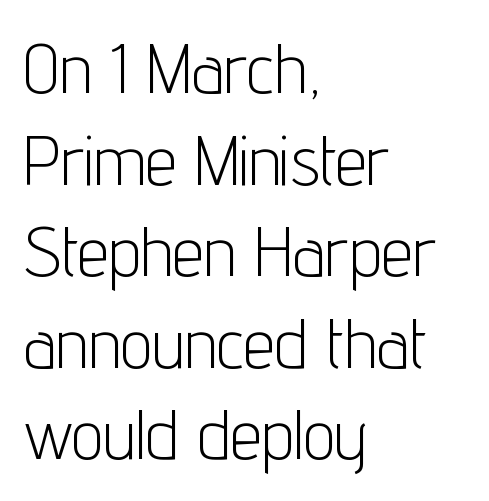
Q: Is the text bold? A: No.
Q: Is the text italic (slanted)? A: No, it is upright.
Q: Is the typeface a serif or a sans-serif typeface? A: Sans-serif.
Q: Is the text underlined? A: No.
Q: How is the paragraph aligned? A: Left-aligned.
Q: Is the spacing between letters normal or unusually wide? A: Normal.
Q: Is the spacing between lines tight, normal or loose? A: Normal.
Q: Width (condensed, normal, or wide)? A: Condensed.
Q: Stroke contrast? A: Low.
Q: x-height? A: Medium.
Q: Monospaced? A: No.
